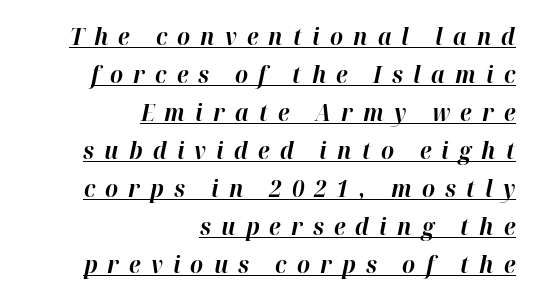
Q: Is the text bold? A: Yes.
Q: Is the text italic (slanted)? A: Yes, it leans right by about 12 degrees.
Q: Is the text underlined? A: Yes.
Q: How is the paragraph aligned? A: Right-aligned.
Q: Is the spacing between letters normal or unusually wide? A: Unusually wide.
Q: Is the spacing between lines tight, normal or loose? A: Normal.
